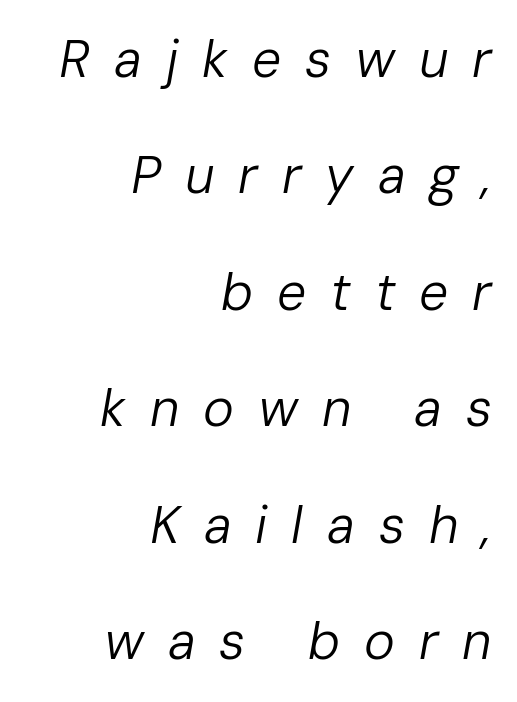
Q: Is the text bold? A: No.
Q: Is the text italic (slanted)? A: Yes, it leans right by about 10 degrees.
Q: Is the text underlined? A: No.
Q: How is the paragraph aligned? A: Right-aligned.
Q: Is the spacing between letters normal or unusually wide? A: Unusually wide.
Q: Is the spacing between lines tight, normal or loose? A: Loose.
Q: Width (condensed, normal, or wide)? A: Normal.
Q: Stroke contrast? A: Low.
Q: x-height? A: Medium.
Q: Monospaced? A: No.
